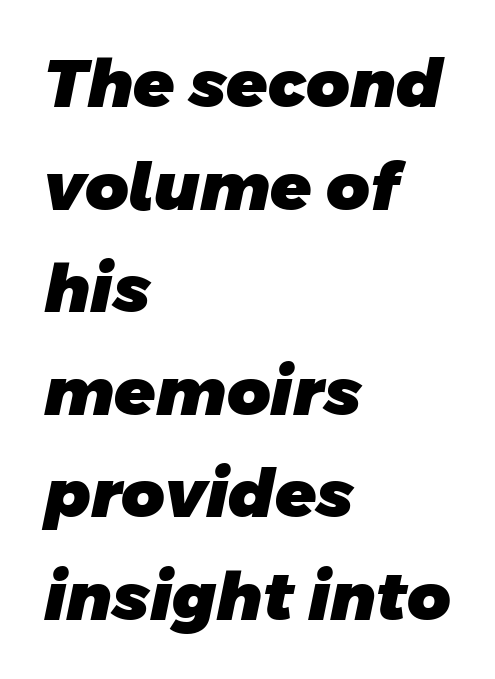
{"serif": "no", "bold": "yes", "weight": "heavy", "width": "normal", "stroke_contrast": "low", "x_height": "large", "monospaced": "no", "underline": "no", "align": "left", "line_spacing": "normal", "line_spacing_ratio": 1.53, "letter_spacing": "normal", "letter_spacing_em": 0.0, "glyph_px": 67}
